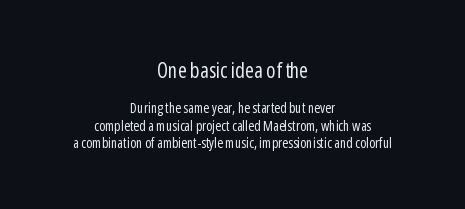
{"italic": "no", "bold": "no", "underline": "no", "align": "center", "line_spacing": "normal", "line_spacing_ratio": 1.25, "letter_spacing": "normal", "letter_spacing_em": 0.0, "larger_block": "first", "size_ratio": 1.5, "glyph_px": 21}
